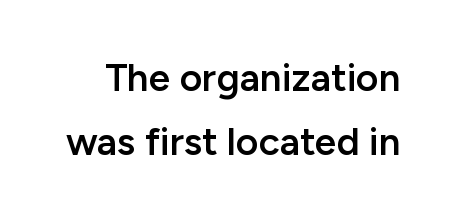
{"serif": "no", "italic": "no", "bold": "semi", "weight": "semibold", "width": "normal", "stroke_contrast": "low", "x_height": "medium", "monospaced": "no", "underline": "no", "line_spacing": "normal", "line_spacing_ratio": 1.65, "letter_spacing": "normal", "letter_spacing_em": 0.0, "glyph_px": 39}
